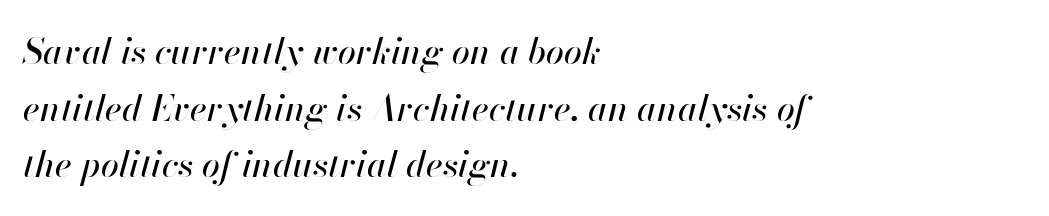
{"italic": "yes", "lean": "right", "slant_degrees": 13, "width": "normal", "stroke_contrast": "high", "x_height": "small", "monospaced": "no", "underline": "no", "align": "left", "line_spacing": "normal", "line_spacing_ratio": 1.57, "letter_spacing": "normal", "letter_spacing_em": 0.0, "glyph_px": 36}
